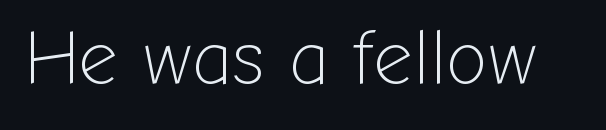
Q: Is the text bold? A: No.
Q: Is the text italic (slanted)? A: No, it is upright.
Q: Is the typeface a serif or a sans-serif typeface? A: Sans-serif.
Q: Is the text underlined? A: No.
Q: Is the spacing between letters normal or unusually wide? A: Normal.
Q: Width (condensed, normal, or wide)? A: Normal.
Q: Stroke contrast? A: Low.
Q: x-height? A: Medium.
Q: Monospaced? A: No.
